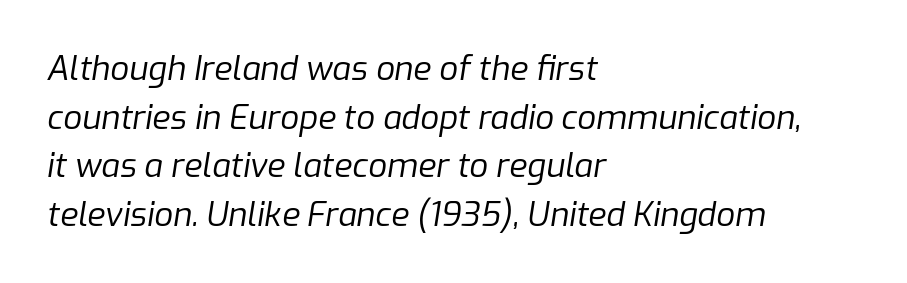
The image shows 33 px regular-weight type, italic (leaning right); set left-aligned, normal line spacing (1.47x), normal letter spacing, not underlined; low stroke contrast and a medium x-height.
